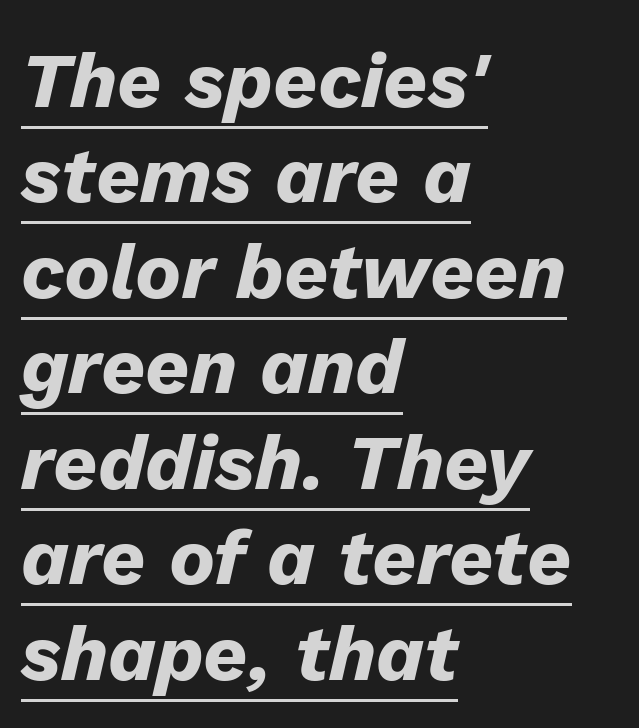
Typesetter's note: full bold, strokes at maximum text heaviness. How are the letters spaced? Ordinarily, with no added tracking. You can see a thin bar hugging the bottom of the glyphs. Quick note: italic.
